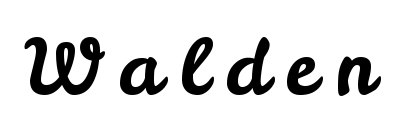
Q: Is the text italic (slanted)? A: Yes.
Q: Is the typeface a serif or a sans-serif typeface? A: Sans-serif.
Q: Is the text underlined? A: No.
Q: Is the spacing between letters normal or unusually wide? A: Unusually wide.
Q: Width (condensed, normal, or wide)? A: Normal.
Q: Stroke contrast? A: Low.
Q: x-height? A: Small.
Q: Monospaced? A: No.
